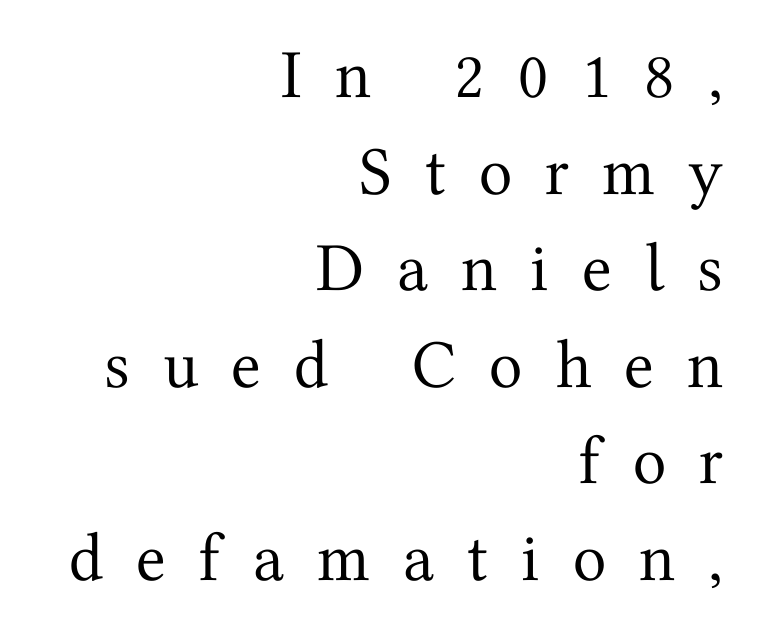
Q: Is the text bold? A: No.
Q: Is the text italic (slanted)? A: No, it is upright.
Q: Is the typeface a serif or a sans-serif typeface? A: Serif.
Q: Is the text underlined? A: No.
Q: How is the paragraph aligned? A: Right-aligned.
Q: Is the spacing between letters normal or unusually wide? A: Unusually wide.
Q: Is the spacing between lines tight, normal or loose? A: Normal.
Q: Width (condensed, normal, or wide)? A: Normal.
Q: Stroke contrast? A: Medium.
Q: x-height? A: Medium.
Q: Monospaced? A: No.
